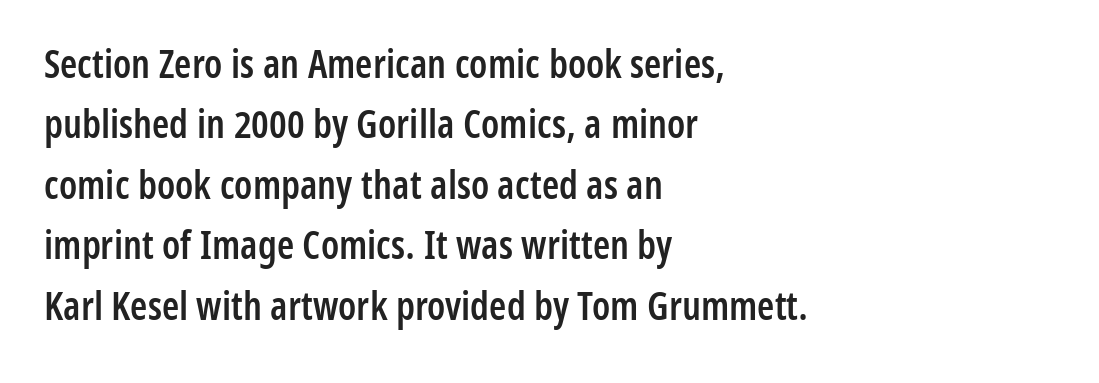
Q: Is the text bold? A: Semi-bold.
Q: Is the text italic (slanted)? A: No, it is upright.
Q: Is the typeface a serif or a sans-serif typeface? A: Sans-serif.
Q: Is the text underlined? A: No.
Q: How is the paragraph aligned? A: Left-aligned.
Q: Is the spacing between letters normal or unusually wide? A: Normal.
Q: Is the spacing between lines tight, normal or loose? A: Normal.
Q: Width (condensed, normal, or wide)? A: Condensed.
Q: Stroke contrast? A: Low.
Q: x-height? A: Medium.
Q: Monospaced? A: No.
